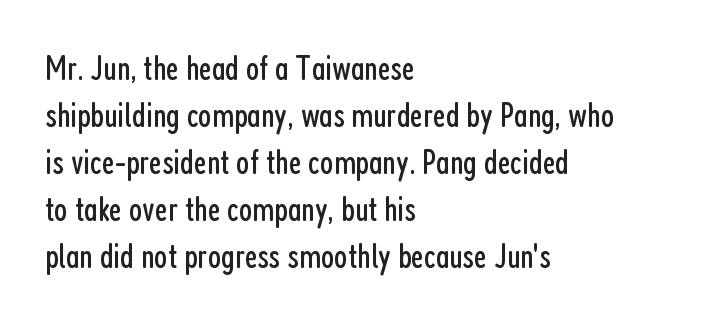
Notice how the passage keeps a crisp vertical edge on the left only. The face used here is proportionally spaced, like ordinary book or web type. Stroke thickness stays within the range of a standard reading face or lighter. Each row of text sits above clean, open space.
